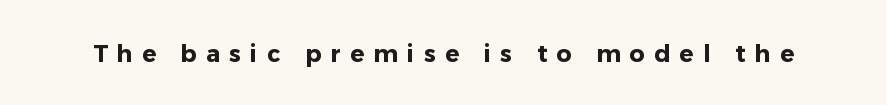
The image shows 23 px bold type, upright; set unusually wide letter spacing (+0.42 em), not underlined.
